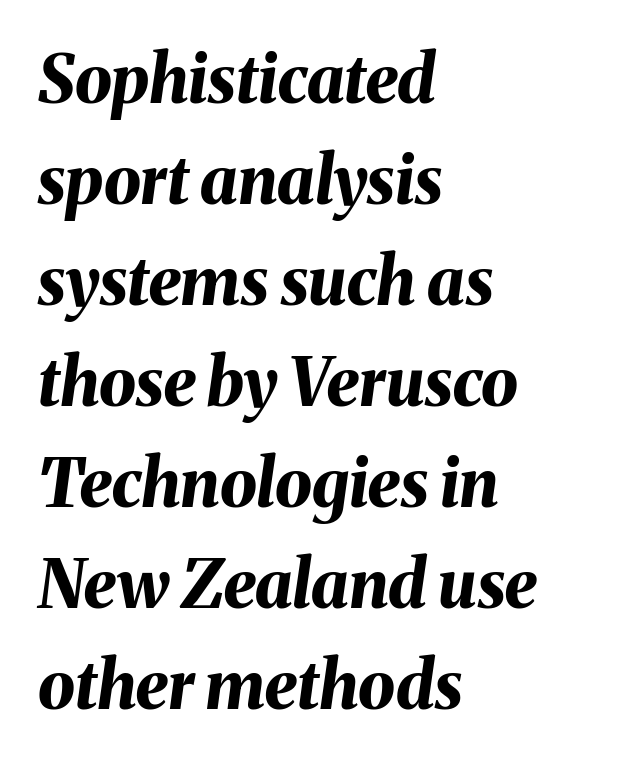
{"italic": "yes", "lean": "right", "slant_degrees": 8, "bold": "yes", "weight": "bold", "width": "normal", "stroke_contrast": "medium", "x_height": "medium", "monospaced": "no", "underline": "no", "align": "left", "line_spacing": "normal", "line_spacing_ratio": 1.53, "letter_spacing": "normal", "letter_spacing_em": 0.0, "glyph_px": 66}
